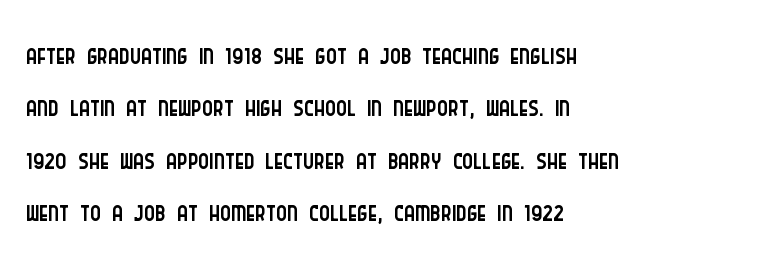
Do the characters align in a grid? No, the font is proportional. The face looks like a standard text weight, possibly lighter. Italic: no, the glyphs are upright roman. Line spacing here is normal. The ragged edge is on the right, which tells us the setting is flush left.
